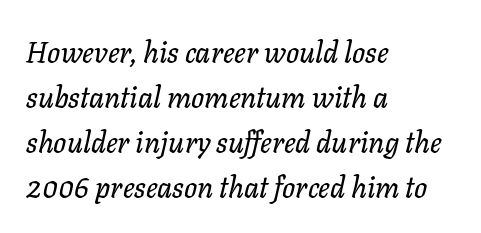
{"italic": "yes", "lean": "right", "slant_degrees": 11, "width": "normal", "stroke_contrast": "low", "x_height": "medium", "monospaced": "no", "underline": "no", "align": "left", "line_spacing": "normal", "line_spacing_ratio": 1.55, "letter_spacing": "normal", "letter_spacing_em": 0.0, "glyph_px": 29}
